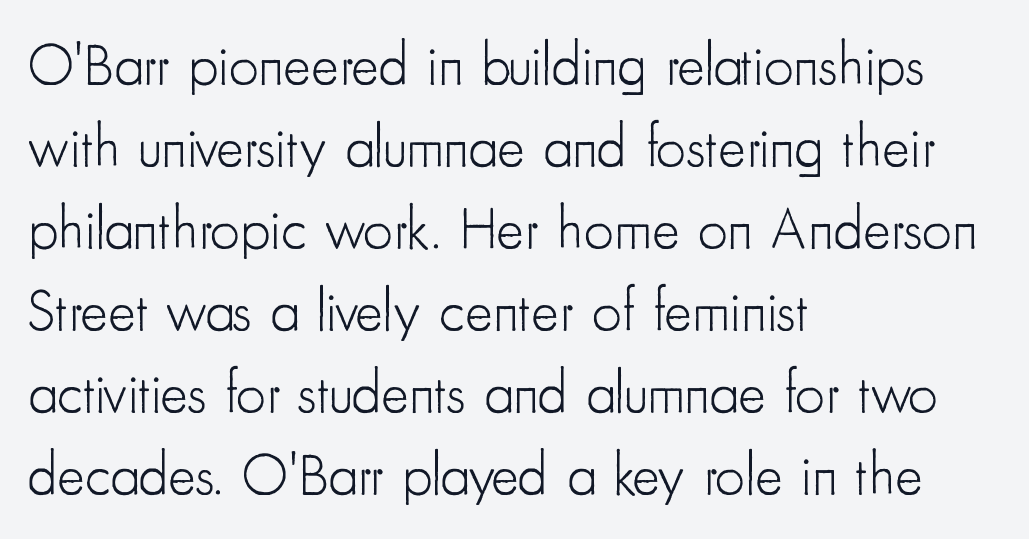
Q: Is the text bold? A: No.
Q: Is the text italic (slanted)? A: No, it is upright.
Q: Is the typeface a serif or a sans-serif typeface? A: Sans-serif.
Q: Is the text underlined? A: No.
Q: How is the paragraph aligned? A: Left-aligned.
Q: Is the spacing between letters normal or unusually wide? A: Normal.
Q: Is the spacing between lines tight, normal or loose? A: Normal.
Q: Width (condensed, normal, or wide)? A: Condensed.
Q: Stroke contrast? A: Low.
Q: x-height? A: Small.
Q: Monospaced? A: No.
